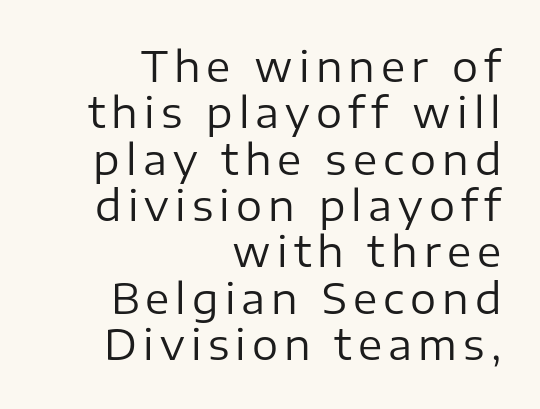
Do the characters align in a grid? No, the font is proportional. Horizontal bands of white between lines are thin slivers. Each row of text sits above clean, open space. Typeset ragged left — the right edge is the straight one. Weight class: somewhere from thin through regular. Every character sits straight up, as roman type does.
